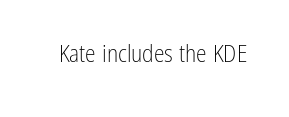
The image shows 24 px text type, upright; set normal letter spacing, not underlined.
